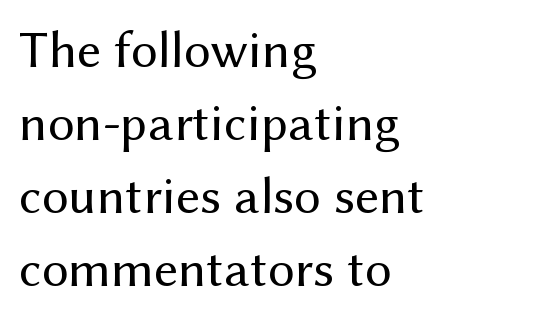
Q: Is the text bold? A: No.
Q: Is the text italic (slanted)? A: No, it is upright.
Q: Is the typeface a serif or a sans-serif typeface? A: Sans-serif.
Q: Is the text underlined? A: No.
Q: How is the paragraph aligned? A: Left-aligned.
Q: Is the spacing between letters normal or unusually wide? A: Normal.
Q: Is the spacing between lines tight, normal or loose? A: Normal.
Q: Width (condensed, normal, or wide)? A: Normal.
Q: Stroke contrast? A: Medium.
Q: x-height? A: Medium.
Q: Monospaced? A: No.
